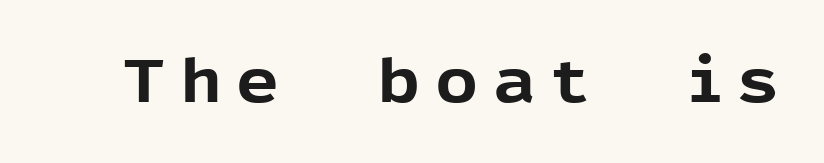
Q: Is the text bold? A: Yes.
Q: Is the text italic (slanted)? A: No, it is upright.
Q: Is the typeface a serif or a sans-serif typeface? A: Sans-serif.
Q: Is the text underlined? A: No.
Q: Is the spacing between letters normal or unusually wide? A: Unusually wide.
Q: Width (condensed, normal, or wide)? A: Normal.
Q: x-height? A: Medium.
Q: Monospaced? A: No.
